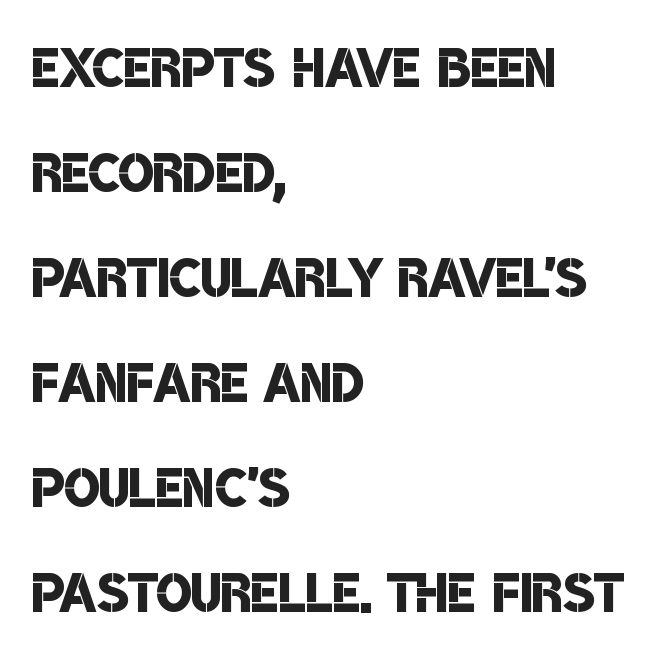
{"serif": "no", "bold": "semi", "weight": "semibold", "width": "condensed", "stroke_contrast": "low", "x_height": "large", "monospaced": "no", "underline": "no", "align": "left", "line_spacing": "normal", "line_spacing_ratio": 1.42, "letter_spacing": "normal", "letter_spacing_em": 0.0, "glyph_px": 74}
